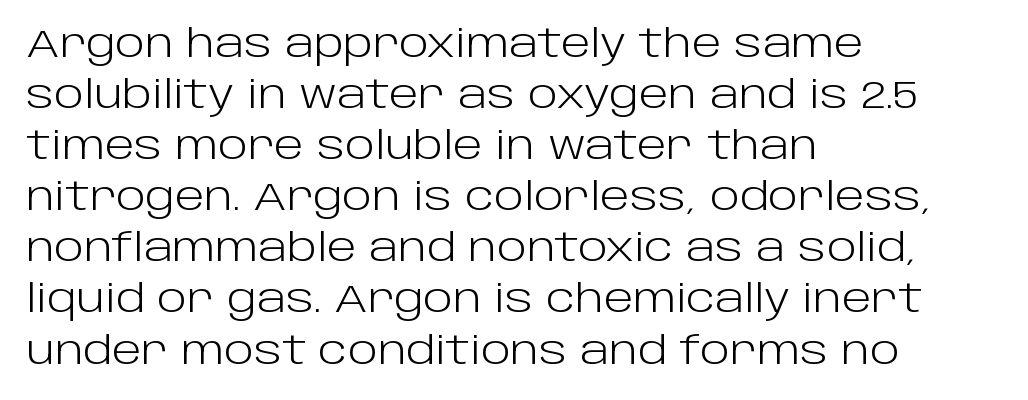
{"serif": "no", "italic": "no", "bold": "no", "weight": "light", "width": "normal", "stroke_contrast": "low", "x_height": "large", "monospaced": "no", "underline": "no", "align": "left", "line_spacing": "normal", "line_spacing_ratio": 1.31, "letter_spacing": "normal", "letter_spacing_em": 0.0, "glyph_px": 39}
